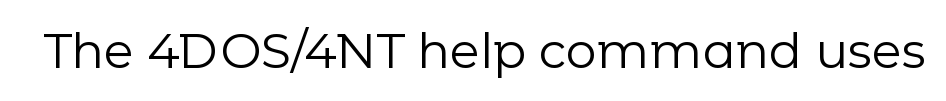
{"serif": "no", "italic": "no", "bold": "no", "weight": "regular", "width": "normal", "stroke_contrast": "low", "x_height": "medium", "monospaced": "no", "underline": "no", "letter_spacing": "normal", "letter_spacing_em": 0.0, "glyph_px": 49}
